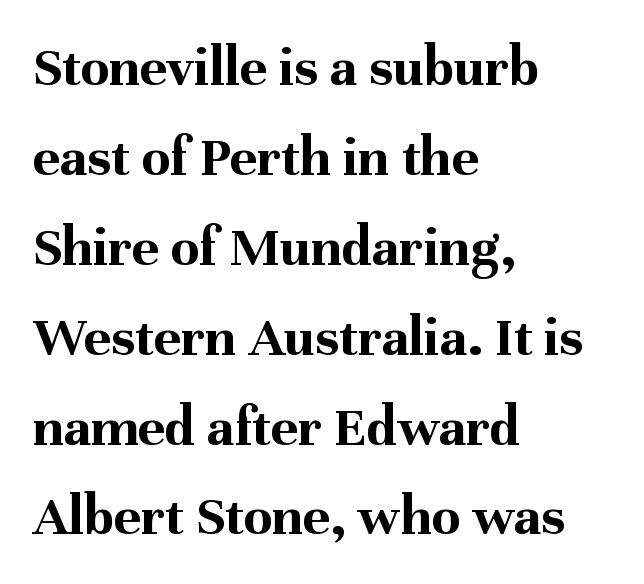
Q: Is the text bold? A: Yes.
Q: Is the text italic (slanted)? A: No, it is upright.
Q: Is the typeface a serif or a sans-serif typeface? A: Serif.
Q: Is the text underlined? A: No.
Q: How is the paragraph aligned? A: Left-aligned.
Q: Is the spacing between letters normal or unusually wide? A: Normal.
Q: Is the spacing between lines tight, normal or loose? A: Normal.
Q: Width (condensed, normal, or wide)? A: Normal.
Q: Stroke contrast? A: Medium.
Q: x-height? A: Medium.
Q: Monospaced? A: No.
